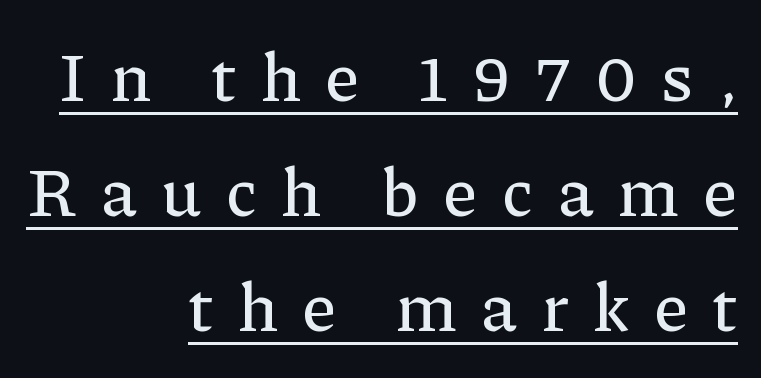
The glyphs in this specimen are seriffed. Is there much room between lines? A standard amount, neither cramped nor airy. Designer's note — italics off, roman on. Underlining? Definitely there. What stands out about the letter spacing? Its width — letters are far apart. Think of a printed novel: that variable character pitch is what you see here.
